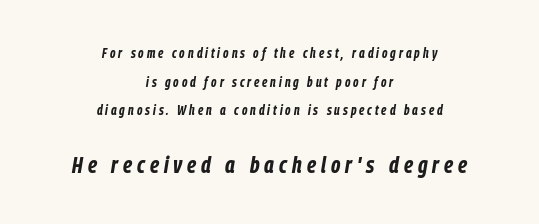
The face used here appears at its bigger size in the lower chunk. These lines were composed using italics. Descender tails drop into unmarked territory. Each line is balanced around a shared central axis. The letters are spread apart with noticeably loose tracking.
